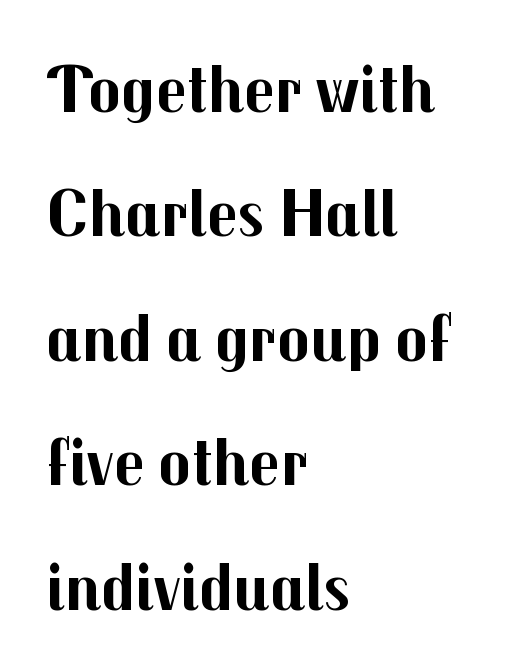
Q: Is the text bold? A: Yes.
Q: Is the text italic (slanted)? A: No, it is upright.
Q: Is the typeface a serif or a sans-serif typeface? A: Sans-serif.
Q: Is the text underlined? A: No.
Q: How is the paragraph aligned? A: Left-aligned.
Q: Is the spacing between letters normal or unusually wide? A: Normal.
Q: Width (condensed, normal, or wide)? A: Normal.
Q: Stroke contrast? A: Medium.
Q: x-height? A: Medium.
Q: Monospaced? A: No.
